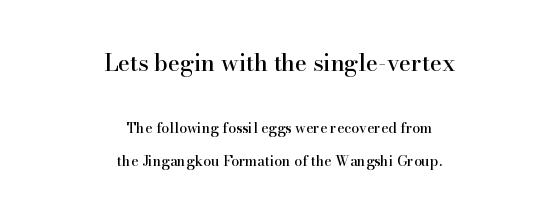
The tracking reads as untouched default to a designer's eye. The block of text is sparse from top to bottom, with ample space between rows. Descender tails drop into unmarked territory. The lettering stays uniformly vertical, giving the passage a roman look. The designer gave the opening block more size than the closing block.
